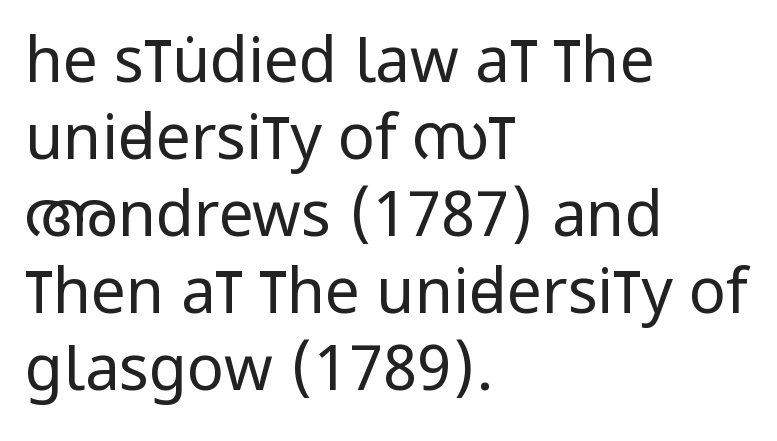
{"serif": "no", "italic": "no", "bold": "no", "weight": "regular", "width": "condensed", "stroke_contrast": "low", "x_height": "large", "monospaced": "no", "underline": "no", "align": "left", "line_spacing_ratio": 1.24, "letter_spacing": "normal", "letter_spacing_em": 0.0, "glyph_px": 62}
